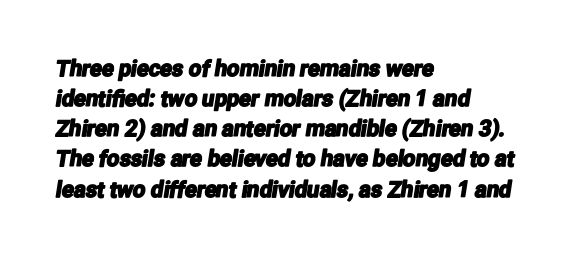
Rows of type keep a routine distance in the vertical direction. A typesetter would call this zero additional tracking. Leftover space on each line is placed entirely after the last word. Descenders are the only things crossing below the line.
